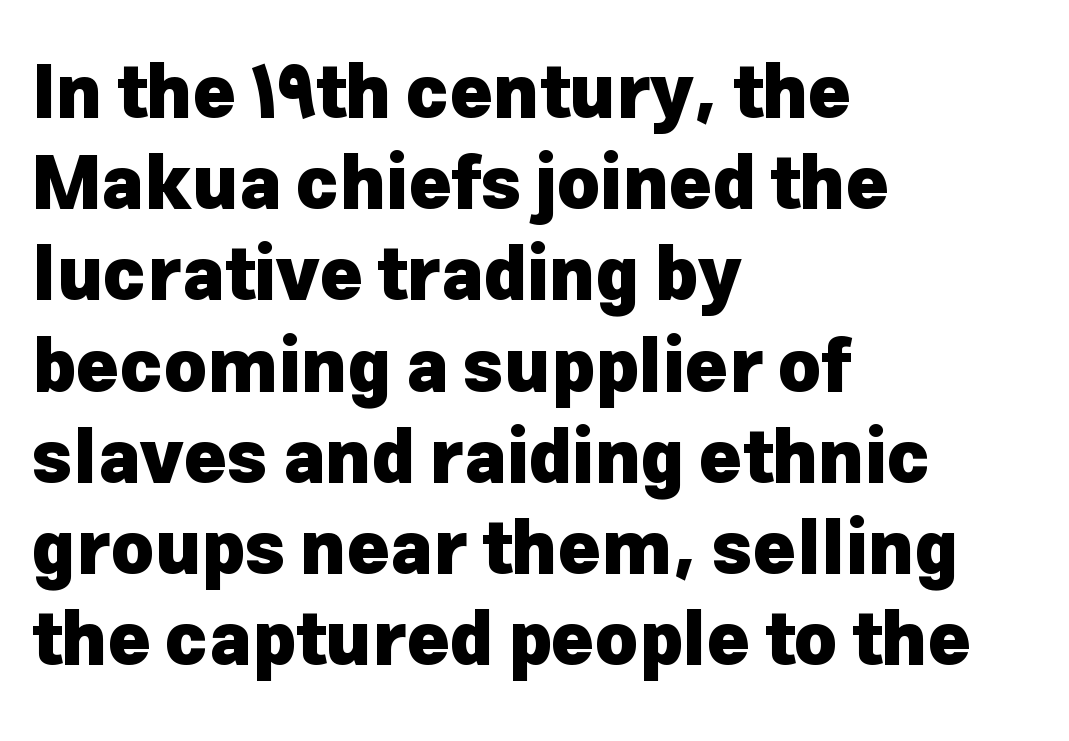
The image shows 73 px heavy sans-serif type, upright; set left-aligned, normal line spacing (1.25x), normal letter spacing, not underlined; low stroke contrast and a medium x-height.
